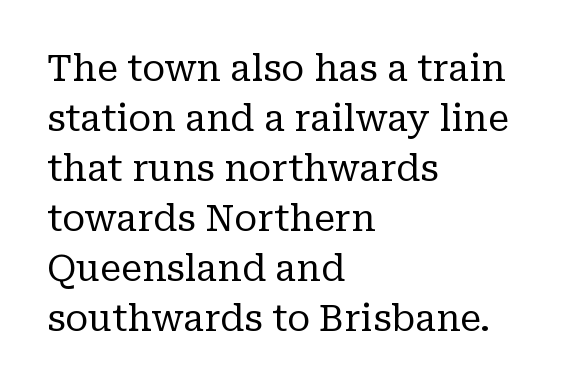
Are there feet on the stems? There are — it's a serif. Underline: absent. Notice how descenders clear the ascenders below comfortably — that's standard leading. Posture: vertical. Is this a fixed-width face? No — the glyphs have proportional, varying widths. Default kerning and tracking; the words read as compact shapes.
